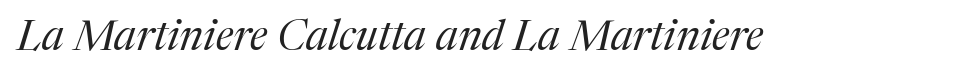
The image shows 42 px regular-weight serif type, italic (leaning right); set normal letter spacing, not underlined; medium stroke contrast and a medium x-height.
